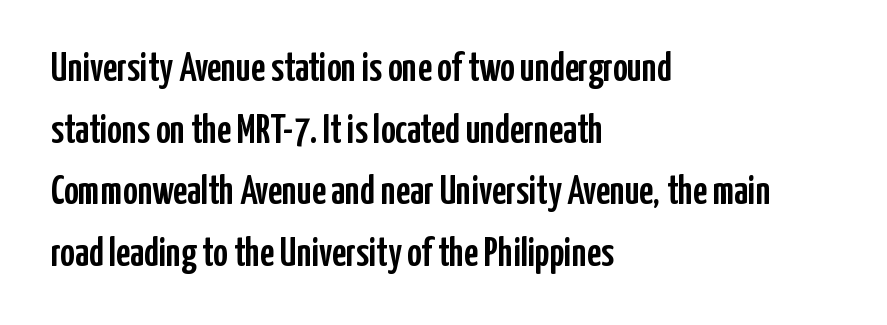
The image shows 40 px condensed sans-serif type, upright; set left-aligned, normal line spacing (1.54x), normal letter spacing, not underlined; low stroke contrast and a medium x-height.
